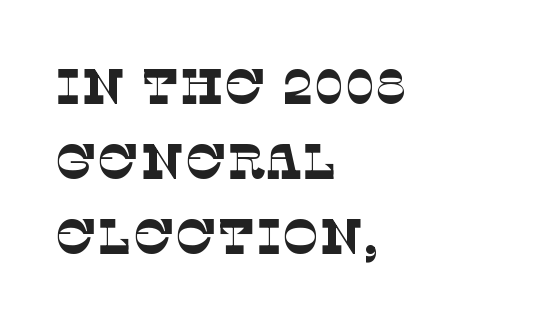
Q: Is the text bold? A: No.
Q: Is the typeface a serif or a sans-serif typeface? A: Serif.
Q: Is the text underlined? A: No.
Q: How is the paragraph aligned? A: Left-aligned.
Q: Is the spacing between letters normal or unusually wide? A: Normal.
Q: Is the spacing between lines tight, normal or loose? A: Normal.
Q: Width (condensed, normal, or wide)? A: Normal.
Q: Stroke contrast? A: Low.
Q: x-height? A: Large.
Q: Monospaced? A: No.
